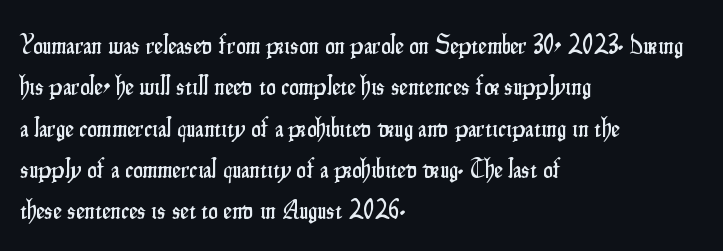
{"italic": "no", "underline": "no", "align": "left", "line_spacing": "normal", "line_spacing_ratio": 1.53, "letter_spacing": "normal", "letter_spacing_em": 0.0, "glyph_px": 27}
